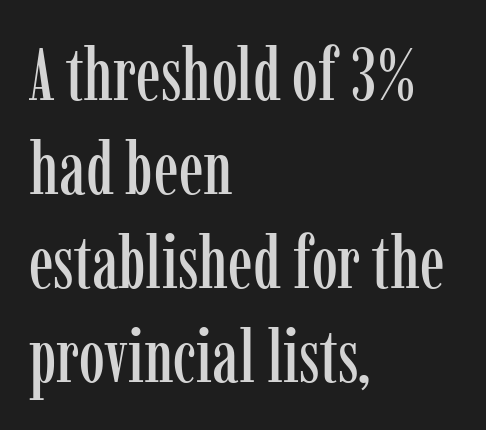
Think of a printed novel: that variable character pitch is what you see here. There is no visible air inserted between adjacent glyphs. The string is rendered with underlining switched off. Are there feet on the stems? There are — it's a serif. Upright lettering throughout. Regular leading.
